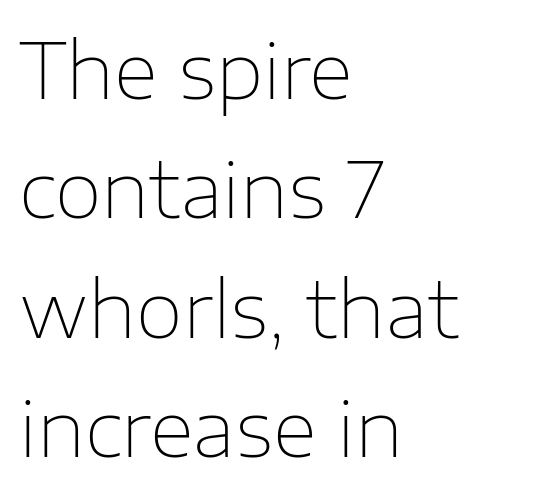
All the whitespace from short lines collects on the right. The weight tops out at a normal text grade. Every character sits straight up, as roman type does. This sample keeps an unexceptional amount of space between lines. Stroke terminals: plain, sans-serif.
